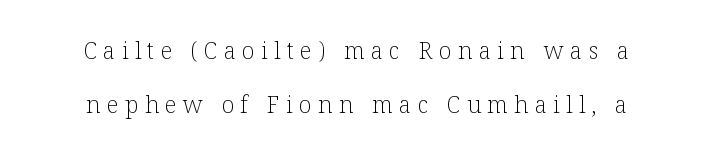
Q: Is the text bold? A: No.
Q: Is the text italic (slanted)? A: No, it is upright.
Q: Is the text underlined? A: No.
Q: How is the paragraph aligned? A: Centered.
Q: Is the spacing between letters normal or unusually wide? A: Unusually wide.
Q: Is the spacing between lines tight, normal or loose? A: Loose.
